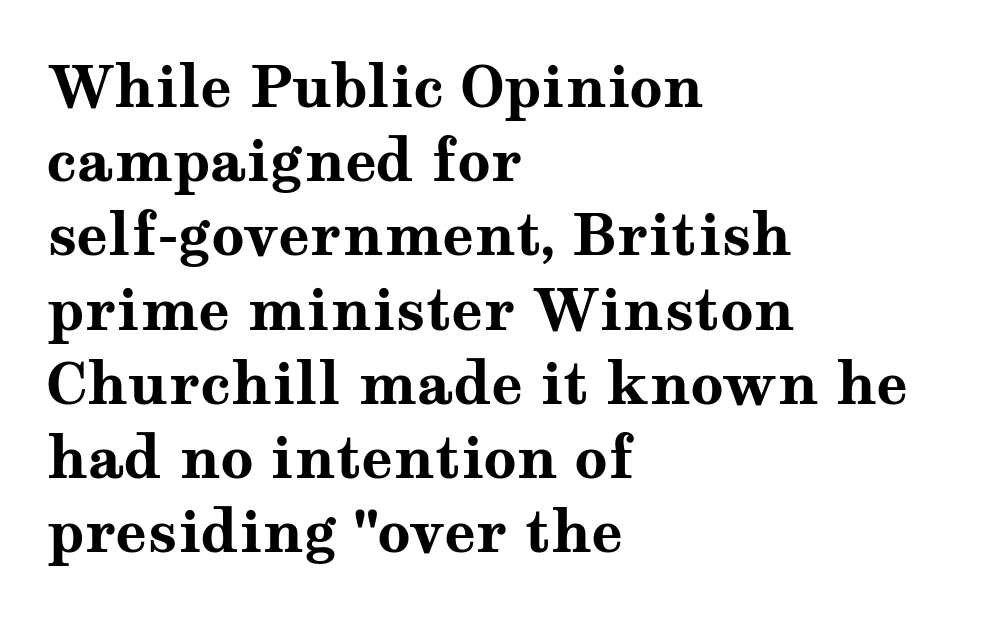
Q: Is the text bold? A: Yes.
Q: Is the text italic (slanted)? A: No, it is upright.
Q: Is the typeface a serif or a sans-serif typeface? A: Serif.
Q: Is the text underlined? A: No.
Q: How is the paragraph aligned? A: Left-aligned.
Q: Is the spacing between letters normal or unusually wide? A: Normal.
Q: Is the spacing between lines tight, normal or loose? A: Normal.
Q: Width (condensed, normal, or wide)? A: Wide.
Q: Stroke contrast? A: Medium.
Q: x-height? A: Medium.
Q: Monospaced? A: No.
